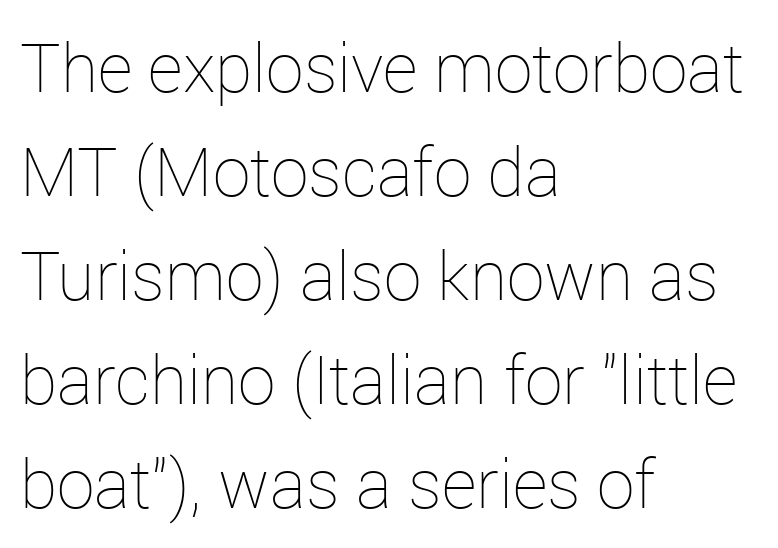
Q: Is the text bold? A: No.
Q: Is the text italic (slanted)? A: No, it is upright.
Q: Is the text underlined? A: No.
Q: How is the paragraph aligned? A: Left-aligned.
Q: Is the spacing between letters normal or unusually wide? A: Normal.
Q: Is the spacing between lines tight, normal or loose? A: Normal.
Q: Width (condensed, normal, or wide)? A: Normal.
Q: Stroke contrast? A: Low.
Q: x-height? A: Medium.
Q: Monospaced? A: No.
